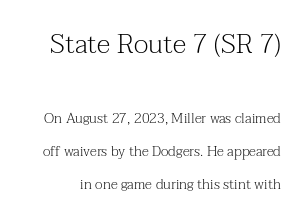
The image shows 27 px text type, upright; set loose line spacing (2.35x), normal letter spacing, not underlined; the first (top) block is 1.93x larger.
